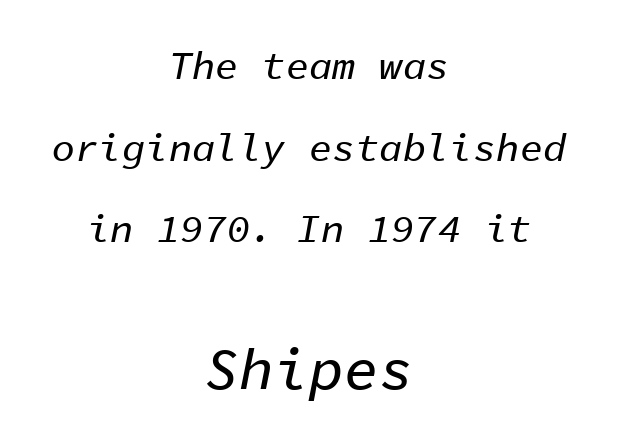
Q: Is the text italic (slanted)? A: Yes, it leans right by about 11 degrees.
Q: Is the text underlined? A: No.
Q: How is the paragraph aligned? A: Centered.
Q: Is the spacing between letters normal or unusually wide? A: Normal.
Q: Is the spacing between lines tight, normal or loose? A: Loose.
Q: Which block of text is set in a larger size, the first (top) or the second (bottom)? A: The second (bottom) one.
Q: Width (condensed, normal, or wide)? A: Normal.
Q: Stroke contrast? A: Low.
Q: x-height? A: Medium.
Q: Monospaced? A: Yes.
